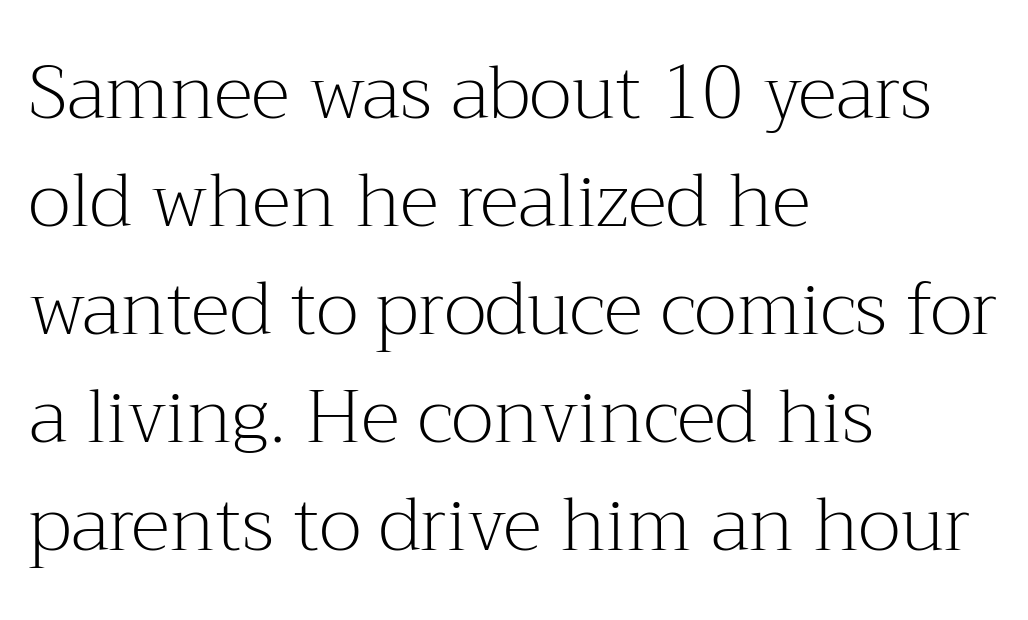
Q: Is the text bold? A: No.
Q: Is the text italic (slanted)? A: No, it is upright.
Q: Is the typeface a serif or a sans-serif typeface? A: Serif.
Q: Is the text underlined? A: No.
Q: How is the paragraph aligned? A: Left-aligned.
Q: Is the spacing between letters normal or unusually wide? A: Normal.
Q: Is the spacing between lines tight, normal or loose? A: Normal.
Q: Width (condensed, normal, or wide)? A: Normal.
Q: Stroke contrast? A: Medium.
Q: x-height? A: Medium.
Q: Monospaced? A: No.
